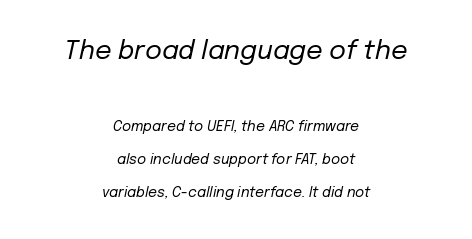
Size contrast runs from large at the top to small at the bottom. The foot of each line stays bare and open. Style check: oblique. Each line is balanced around a shared central axis. The tracking reads as untouched default to a designer's eye. The strokes carry an ordinary text weight at most.
